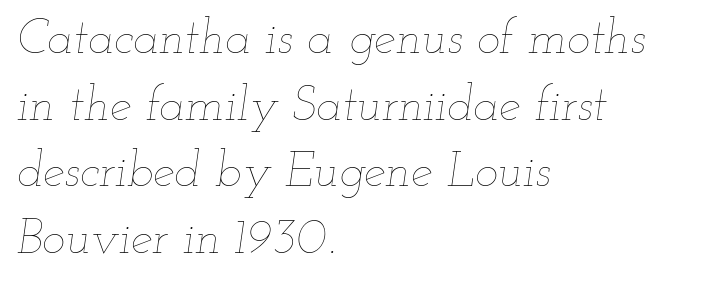
The image shows 49 px thin, wide type, italic (leaning right); set left-aligned, normal line spacing (1.36x), normal letter spacing, not underlined; low stroke contrast and a small x-height.
